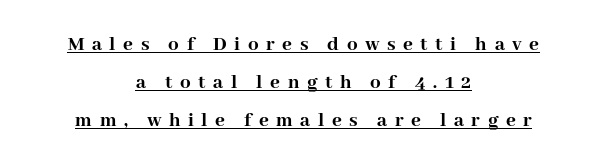
The image shows 21 px bold type, upright; set centered, line spacing 1.82x, unusually wide letter spacing (+0.36 em), underlined.
